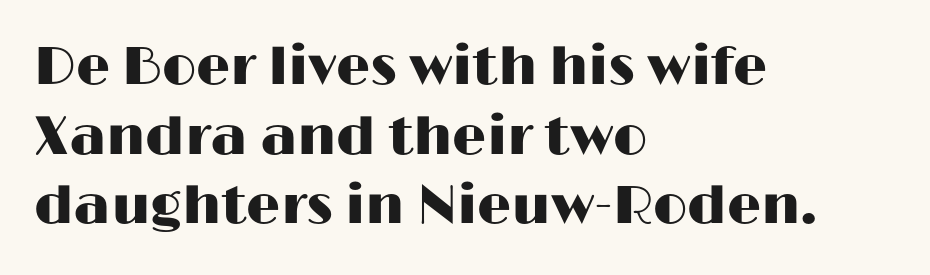
Leading matches the norm, producing a regular column. A typesetter would call this proportional, since set widths differ per character. Casual observation: everything's shoved over to the left. In terms of posture, this sample is upright.
